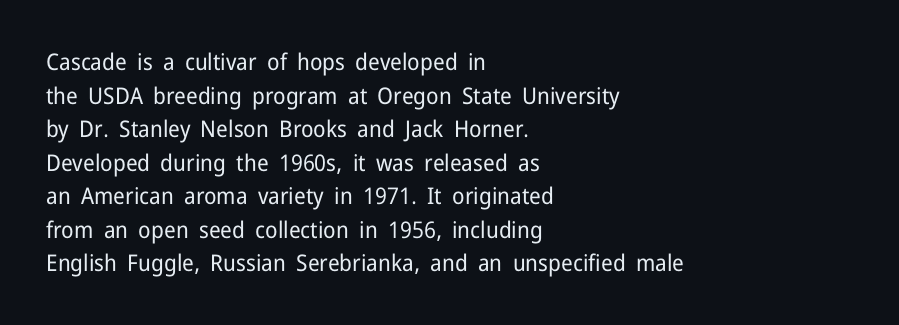
Q: Is the text bold? A: No.
Q: Is the text italic (slanted)? A: No, it is upright.
Q: Is the text underlined? A: No.
Q: How is the paragraph aligned? A: Left-aligned.
Q: Is the spacing between letters normal or unusually wide? A: Normal.
Q: Is the spacing between lines tight, normal or loose? A: Normal.
